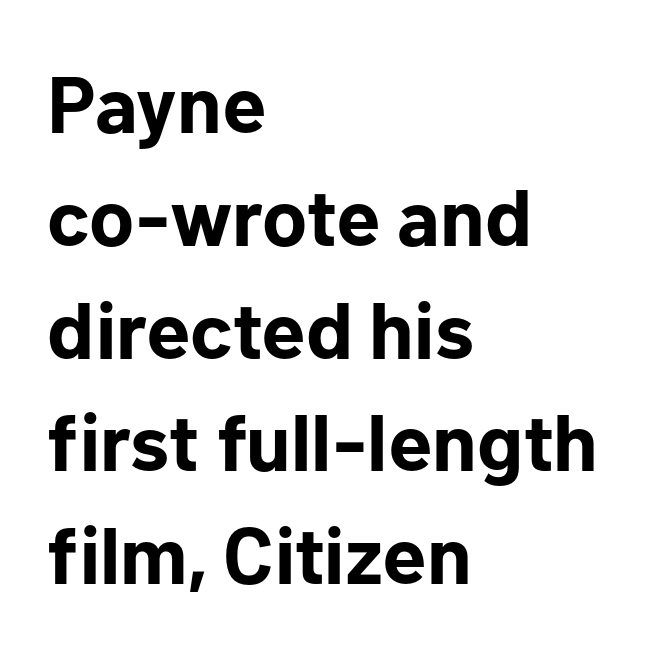
{"serif": "no", "italic": "no", "bold": "yes", "weight": "bold", "width": "normal", "stroke_contrast": "low", "x_height": "medium", "monospaced": "no", "underline": "no", "align": "left", "line_spacing": "normal", "line_spacing_ratio": 1.41, "letter_spacing": "normal", "letter_spacing_em": 0.0, "glyph_px": 80}
